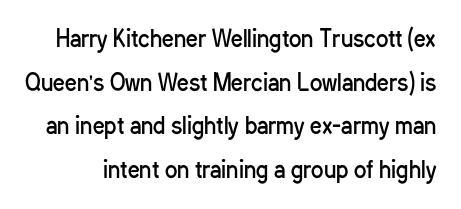
Q: Is the text bold? A: No.
Q: Is the text italic (slanted)? A: No, it is upright.
Q: Is the text underlined? A: No.
Q: Is the spacing between letters normal or unusually wide? A: Normal.
Q: Is the spacing between lines tight, normal or loose? A: Loose.
